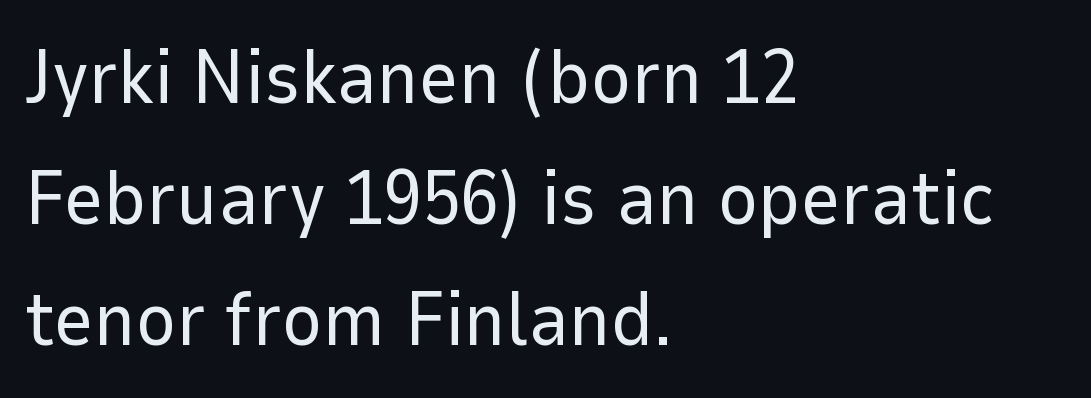
The image shows 77 px regular-weight sans-serif type, upright; set left-aligned, normal line spacing (1.57x), normal letter spacing, not underlined; low stroke contrast and a medium x-height.
